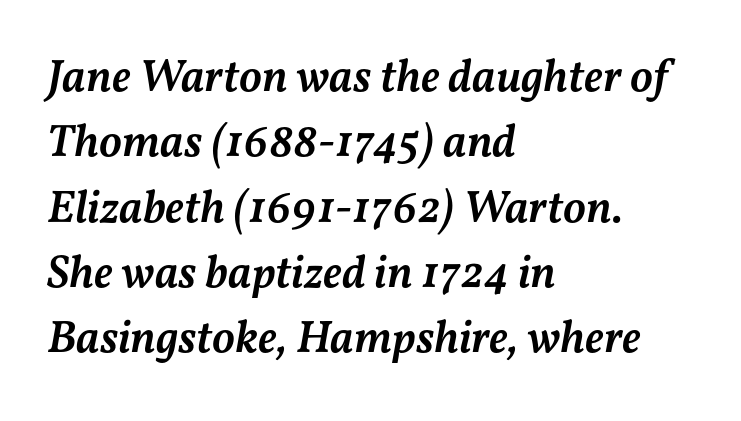
The image shows 46 px semibold type, italic (leaning right); set left-aligned, normal line spacing (1.42x), normal letter spacing, not underlined; medium stroke contrast and a medium x-height.
